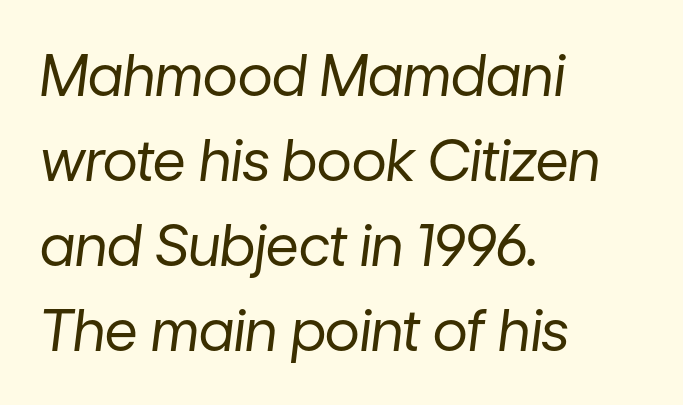
Q: Is the text bold? A: No.
Q: Is the text italic (slanted)? A: Yes, it leans right by about 7 degrees.
Q: Is the text underlined? A: No.
Q: How is the paragraph aligned? A: Left-aligned.
Q: Is the spacing between letters normal or unusually wide? A: Normal.
Q: Is the spacing between lines tight, normal or loose? A: Normal.
Q: Width (condensed, normal, or wide)? A: Normal.
Q: Stroke contrast? A: Low.
Q: x-height? A: Medium.
Q: Monospaced? A: No.
